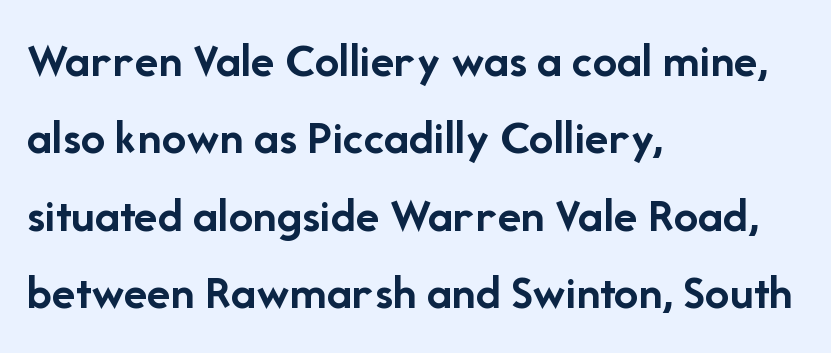
{"serif": "no", "italic": "no", "bold": "yes", "weight": "semibold", "width": "normal", "stroke_contrast": "low", "x_height": "medium", "monospaced": "no", "underline": "no", "align": "left", "line_spacing": "normal", "line_spacing_ratio": 1.58, "letter_spacing": "normal", "letter_spacing_em": 0.0, "glyph_px": 49}
